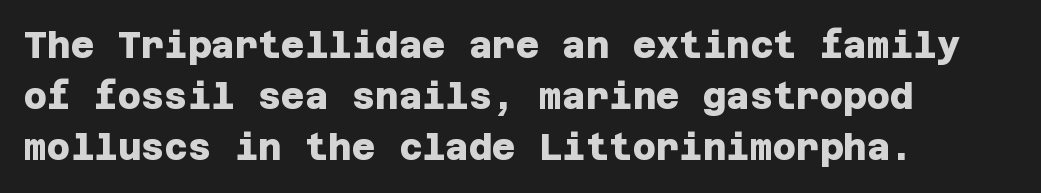
{"serif": "no", "bold": "yes", "weight": "heavy", "width": "normal", "stroke_contrast": "low", "x_height": "large", "underline": "no", "align": "left", "line_spacing": "normal", "line_spacing_ratio": 1.41, "letter_spacing": "normal", "letter_spacing_em": 0.0, "glyph_px": 36}
